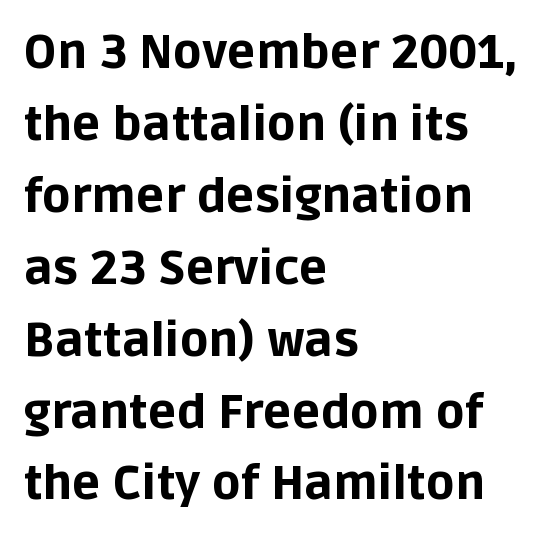
The image shows 47 px bold sans-serif type, upright; set left-aligned, normal line spacing (1.53x), normal letter spacing, not underlined; low stroke contrast and a large x-height.
